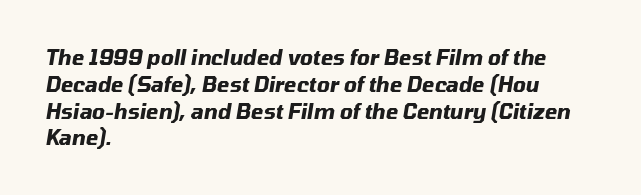
Q: Is the text bold? A: Yes.
Q: Is the text italic (slanted)? A: Yes, it leans right by about 10 degrees.
Q: Is the text underlined? A: No.
Q: How is the paragraph aligned? A: Left-aligned.
Q: Is the spacing between letters normal or unusually wide? A: Normal.
Q: Is the spacing between lines tight, normal or loose? A: Normal.
